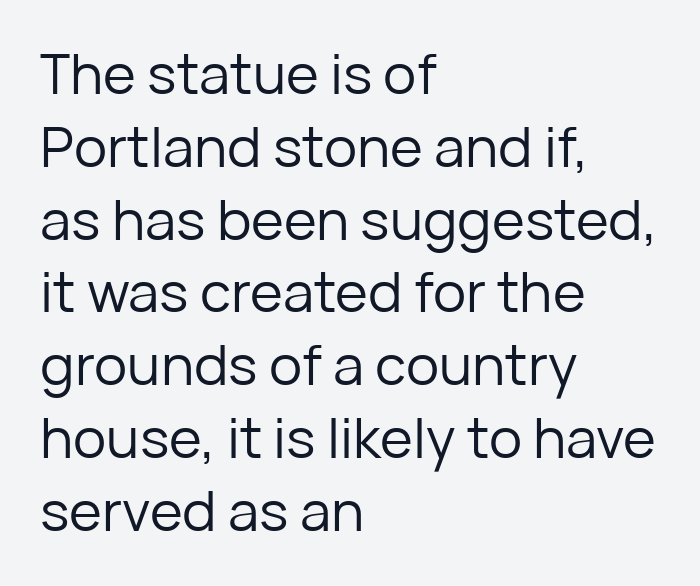
The image shows 56 px regular-weight sans-serif type, upright; set left-aligned, normal line spacing (1.3x), normal letter spacing, not underlined; low stroke contrast and a medium x-height.
